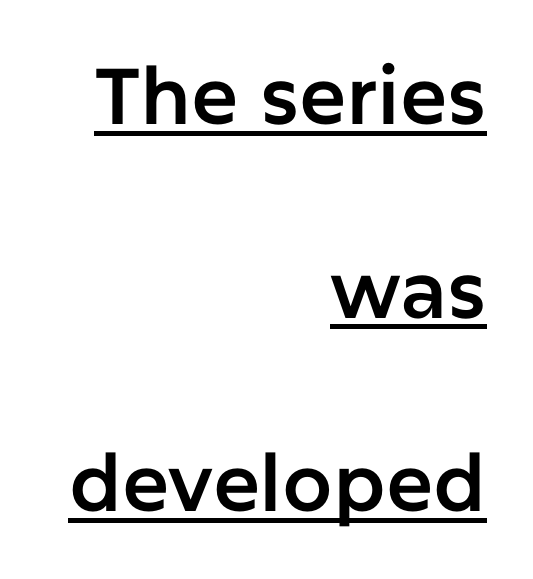
The image shows 79 px sans-serif type, upright; set right-aligned, loose line spacing (2.45x), normal letter spacing, underlined; low stroke contrast and a medium x-height.
